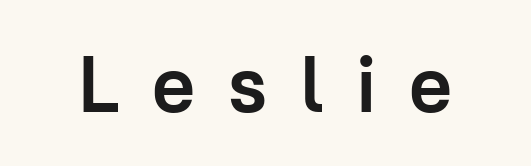
The letters stand straight up with perfectly vertical stems. Character widths vary here, with narrow letters taking less room than wide ones. To sum up the face: it is a sans, with no serifs. In terms of weight, the rendering is a true, heavy bold. Words float on clear page, feet unadorned.
